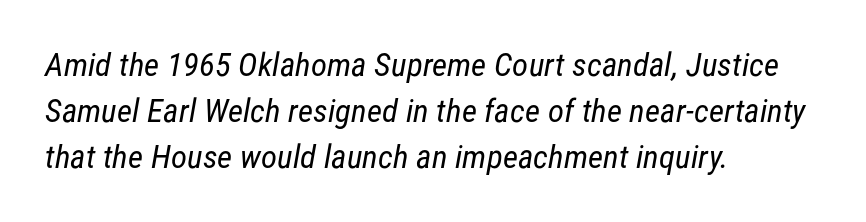
{"serif": "no", "bold": "no", "weight": "regular", "width": "condensed", "stroke_contrast": "low", "x_height": "medium", "monospaced": "no", "underline": "no", "align": "left", "line_spacing": "normal", "line_spacing_ratio": 1.39, "letter_spacing": "normal", "letter_spacing_em": 0.0, "glyph_px": 33}
